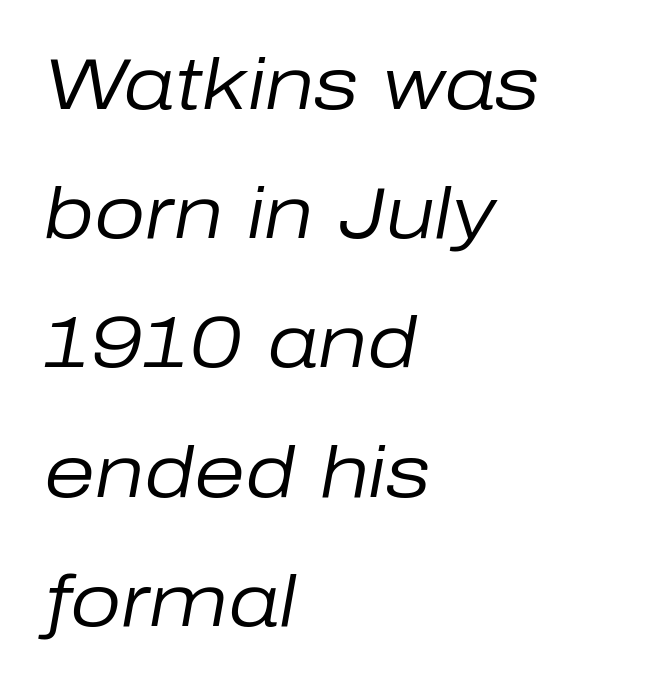
The image shows 73 px regular-weight type, italic (leaning right); set left-aligned, line spacing 1.77x, normal letter spacing, not underlined; low stroke contrast and a medium x-height.
